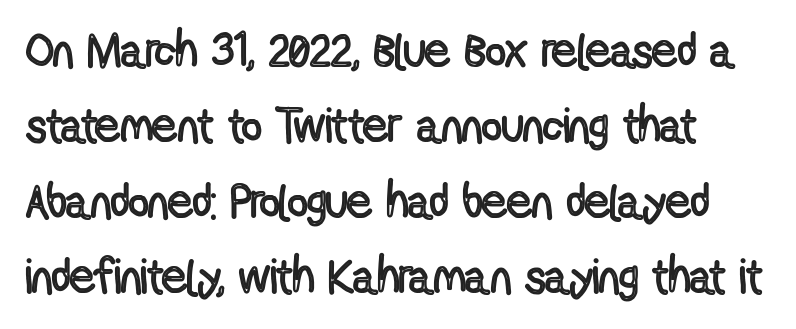
The type is set solid horizontally, with unmodified tracking. The glyphs are unaccompanied by any horizontal stroke below them. No italicization has been applied; the sample stays upright. The face used here is proportionally spaced, like ordinary book or web type. The space between consecutive lines is moderate.
